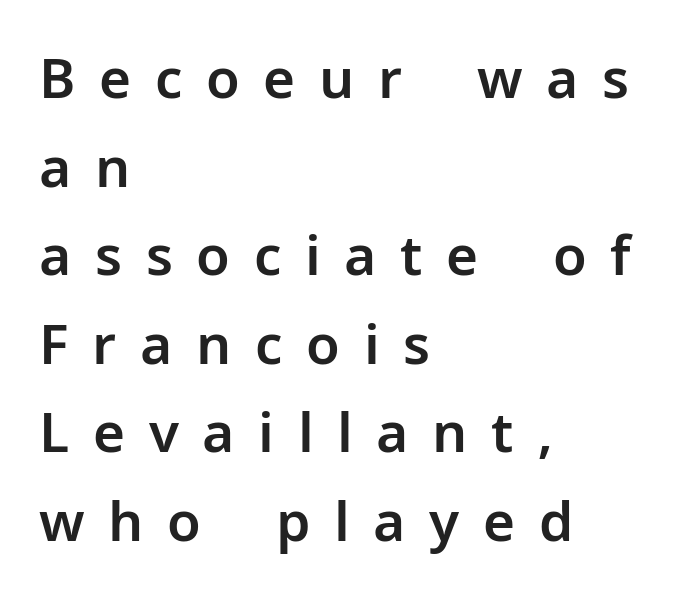
This is the regular roman posture of the typeface. Underlining? Definitely not there. One glance says typical: line gaps are just what's usual. Here the designer chose a conventional face with non-uniform glyph widths. Serifs: no, the terminals of the letterforms are clean. Each word looks stretched out because of the extra space between its letters.
